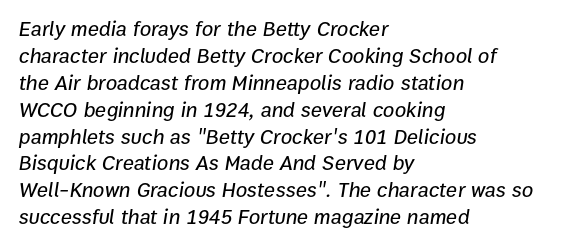
Tall strokes in this sample are angled rather than plumb. The glyphs are unaccompanied by any horizontal stroke below them. Vertically, the passage feels balanced, rows spaced as you'd expect. Every row of glyphs begins at an identical x-position on the left.
